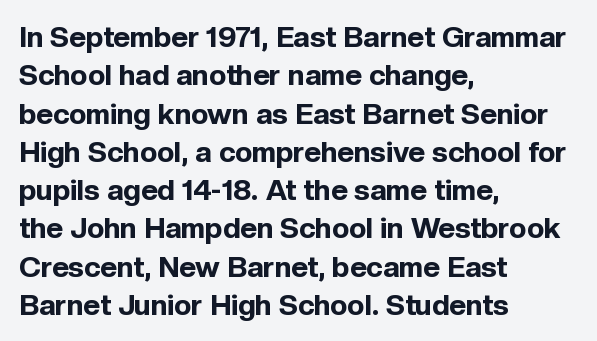
{"serif": "no", "italic": "no", "bold": "yes", "weight": "bold", "width": "normal", "x_height": "medium", "monospaced": "no", "underline": "no", "align": "left", "line_spacing": "normal", "line_spacing_ratio": 1.32, "letter_spacing": "normal", "letter_spacing_em": 0.0, "glyph_px": 29}
